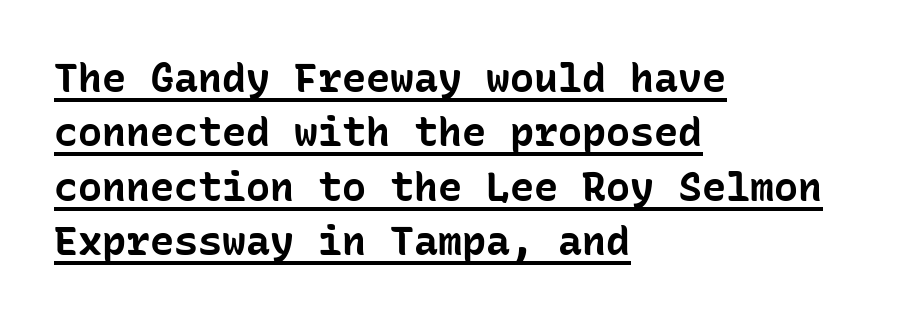
Q: Is the text bold? A: Yes.
Q: Is the text italic (slanted)? A: No, it is upright.
Q: Is the typeface a serif or a sans-serif typeface? A: Sans-serif.
Q: Is the text underlined? A: Yes.
Q: How is the paragraph aligned? A: Left-aligned.
Q: Is the spacing between letters normal or unusually wide? A: Normal.
Q: Is the spacing between lines tight, normal or loose? A: Normal.
Q: Width (condensed, normal, or wide)? A: Normal.
Q: Stroke contrast? A: Low.
Q: x-height? A: Medium.
Q: Monospaced? A: Yes.
